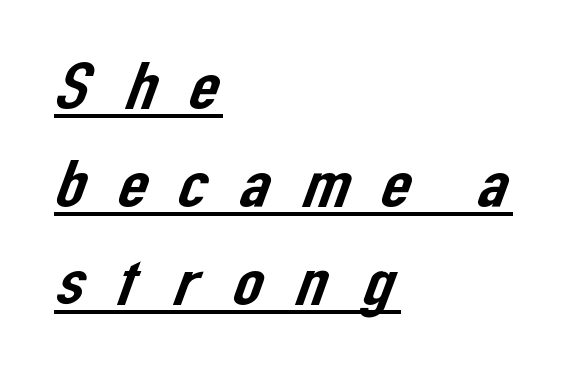
The image shows 67 px sans-serif type; set left-aligned, normal line spacing (1.46x), unusually wide letter spacing (+0.37 em), underlined; low stroke contrast and a medium x-height.
